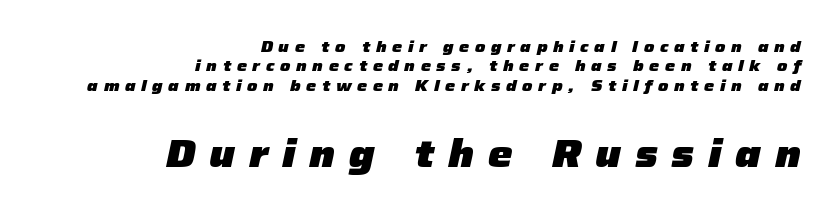
Q: Is the text bold? A: Yes.
Q: Is the text italic (slanted)? A: Yes, it leans right by about 12 degrees.
Q: Is the text underlined? A: No.
Q: How is the paragraph aligned? A: Right-aligned.
Q: Is the spacing between letters normal or unusually wide? A: Unusually wide.
Q: Which block of text is set in a larger size, the first (top) or the second (bottom)? A: The second (bottom) one.
Q: Width (condensed, normal, or wide)? A: Normal.
Q: Stroke contrast? A: Low.
Q: x-height? A: Medium.
Q: Monospaced? A: No.
